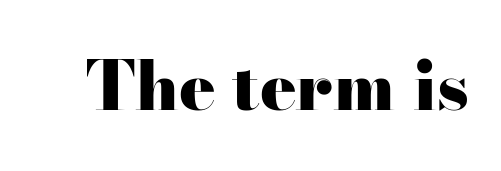
Rendered with straight, roman letterforms. Type without underlining. The face used here is proportionally spaced, like ordinary book or web type. These lines carry a lot of weight — the face is fully bold. Nobody touched the tracking dial on this one. The glyphs in this specimen are seriffed.
